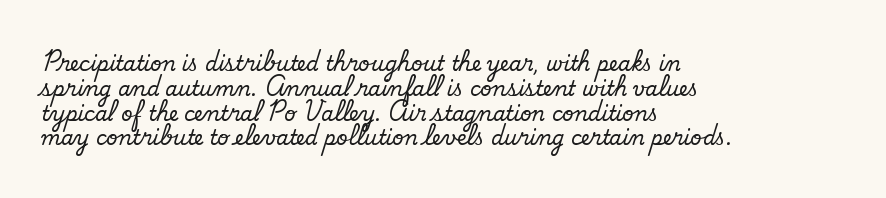
Q: Is the text bold? A: No.
Q: Is the text underlined? A: No.
Q: How is the paragraph aligned? A: Left-aligned.
Q: Is the spacing between letters normal or unusually wide? A: Normal.
